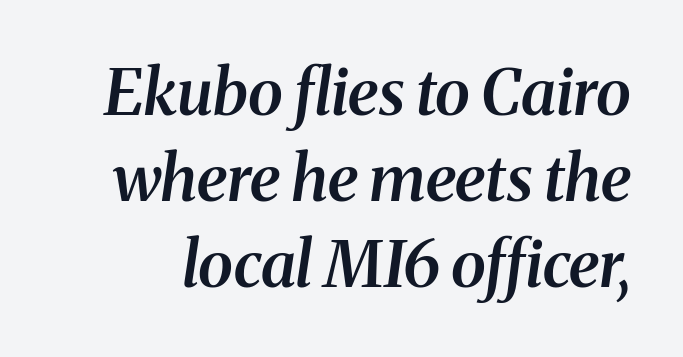
Underlining? Definitely not there. Varying glyph widths throughout — classic text-font behaviour. When letters slant like this, we call the style italic. Nobody touched the tracking dial on this one.
